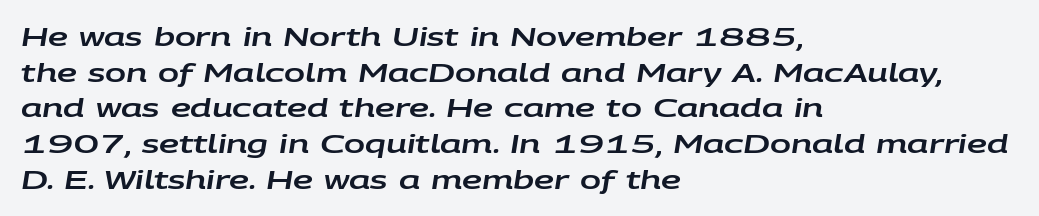
The baseline area is clear. Horizontal bands of white between lines are of average thickness. When letters slant like this, we call the style italic. You could call the tracking neutral — neither tight nor loose. These lines are set flush left with a ragged right edge.
